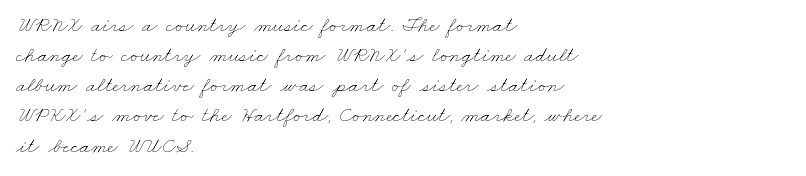
{"bold": "no", "underline": "no", "align": "left", "line_spacing": "normal", "line_spacing_ratio": 1.37, "letter_spacing": "normal", "letter_spacing_em": 0.0, "glyph_px": 22}
